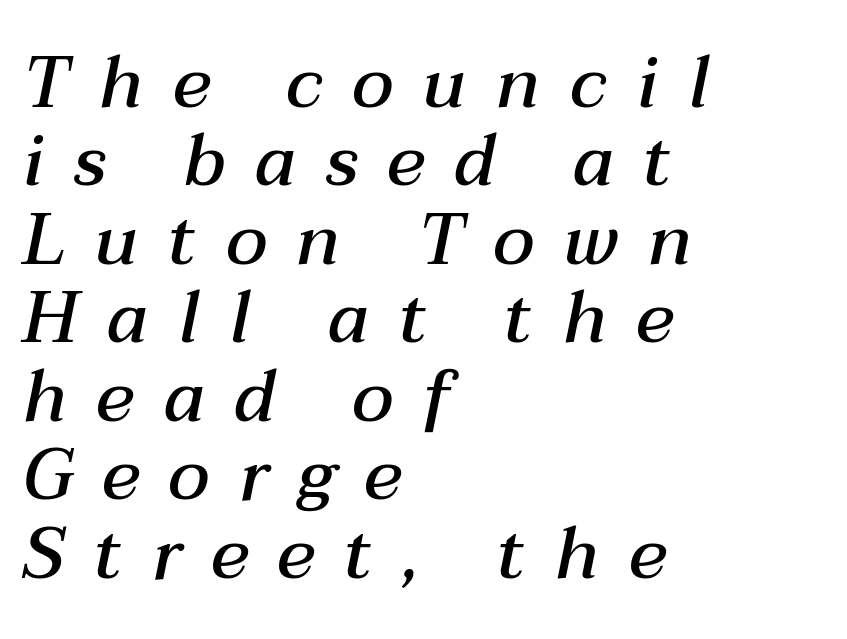
The image shows 72 px semibold type, italic (leaning right); set left-aligned, tight line spacing (1.09x), unusually wide letter spacing (+0.41 em), not underlined; medium stroke contrast and a medium x-height.
